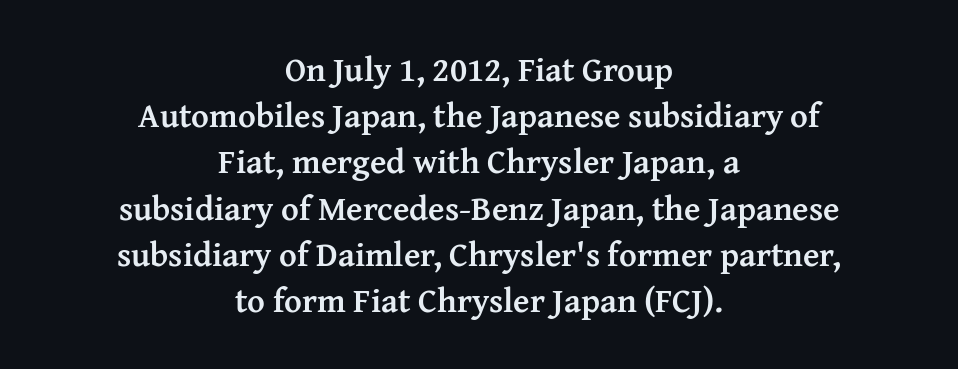
{"serif": "yes", "italic": "no", "bold": "yes", "weight": "semibold", "width": "normal", "stroke_contrast": "medium", "x_height": "medium", "monospaced": "no", "underline": "no", "align": "center", "line_spacing": "normal", "line_spacing_ratio": 1.36, "letter_spacing": "normal", "letter_spacing_em": 0.0, "glyph_px": 34}
